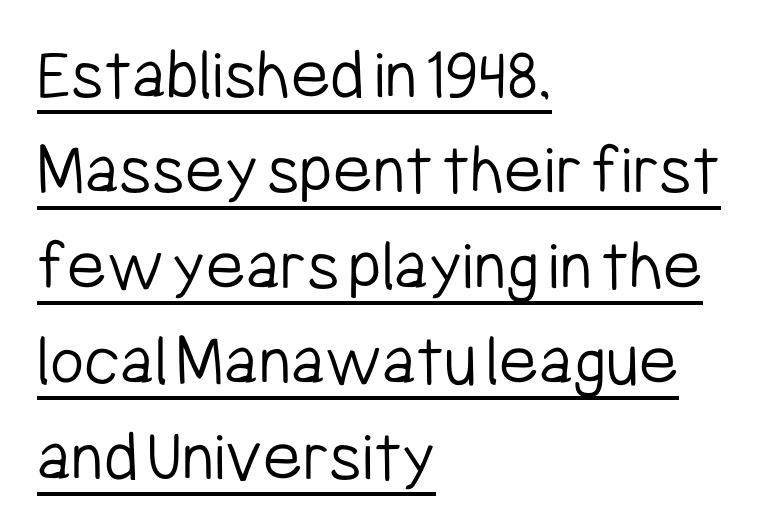
The image shows 74 px light, condensed sans-serif type, upright; set left-aligned, normal line spacing (1.29x), normal letter spacing, underlined; low stroke contrast and a medium x-height.
